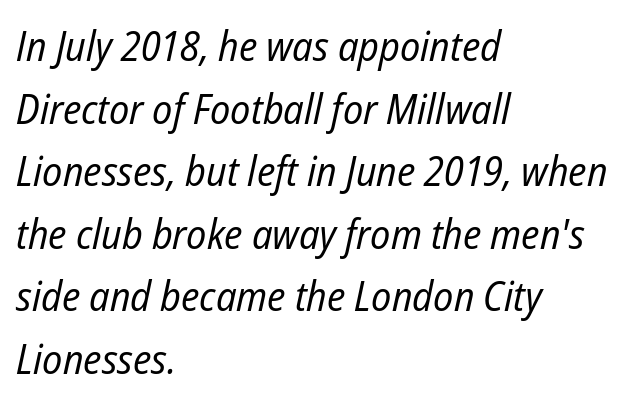
The rag falls on the right side of this text block. The line-height multiplier appears to be the usual default. Stroke thickness stays within the range of a standard reading face or lighter. How are the letters spaced? Ordinarily, with no added tracking.
